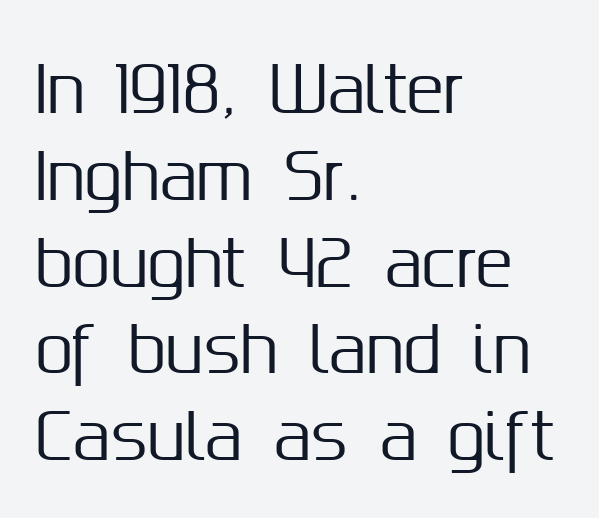
{"serif": "no", "italic": "no", "width": "normal", "stroke_contrast": "medium", "x_height": "medium", "monospaced": "no", "underline": "no", "align": "left", "line_spacing": "normal", "line_spacing_ratio": 1.4, "letter_spacing": "normal", "letter_spacing_em": 0.0, "glyph_px": 62}
